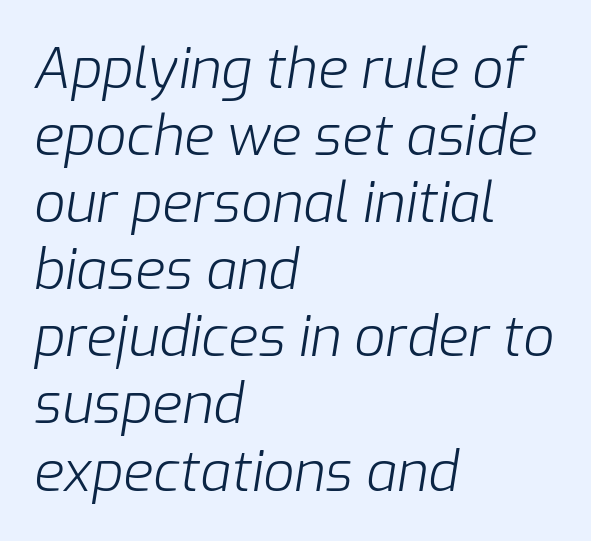
Caption: standard tracking, unaltered. Each line starts at the same left margin while the right side varies. A quiet, ordinary-to-light weight characterises the typeface. Yep, that's italic — everything's leaning. The space directly below the letters is spotless. The letters advance in unequal steps, a hallmark of proportional type.
